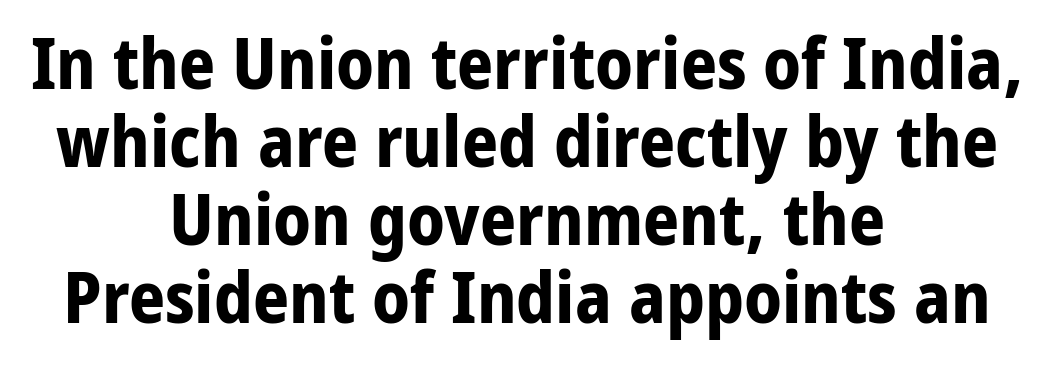
{"serif": "no", "italic": "no", "bold": "yes", "weight": "bold", "width": "normal", "stroke_contrast": "low", "x_height": "medium", "monospaced": "no", "underline": "no", "align": "center", "line_spacing": "tight", "line_spacing_ratio": 1.1, "letter_spacing": "normal", "letter_spacing_em": 0.0, "glyph_px": 71}
